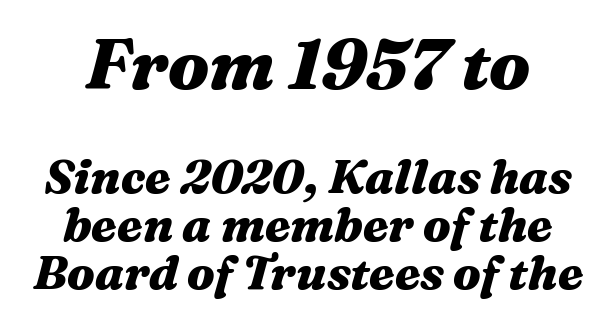
The letters in the upper block stand taller than those in the block below. The type is set solid horizontally, with unmodified tracking. Nobody drew a line under any word here. A dark, heavy texture on the line: the type is bold. These lines are rendered in a variable-pitch font. Interline gaps are noticeably narrow in this sample.
